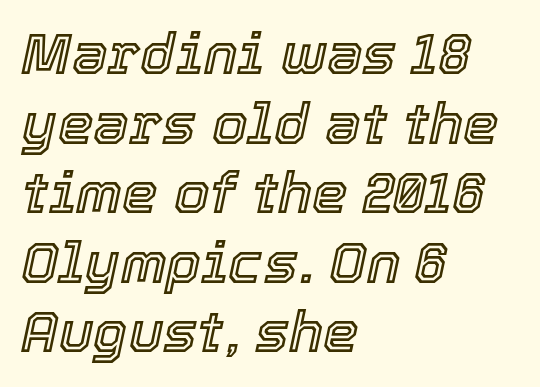
{"italic": "yes", "lean": "right", "slant_degrees": 12, "width": "normal", "x_height": "medium", "monospaced": "no", "underline": "no", "align": "left", "line_spacing_ratio": 1.22, "letter_spacing": "normal", "letter_spacing_em": 0.0, "glyph_px": 57}
